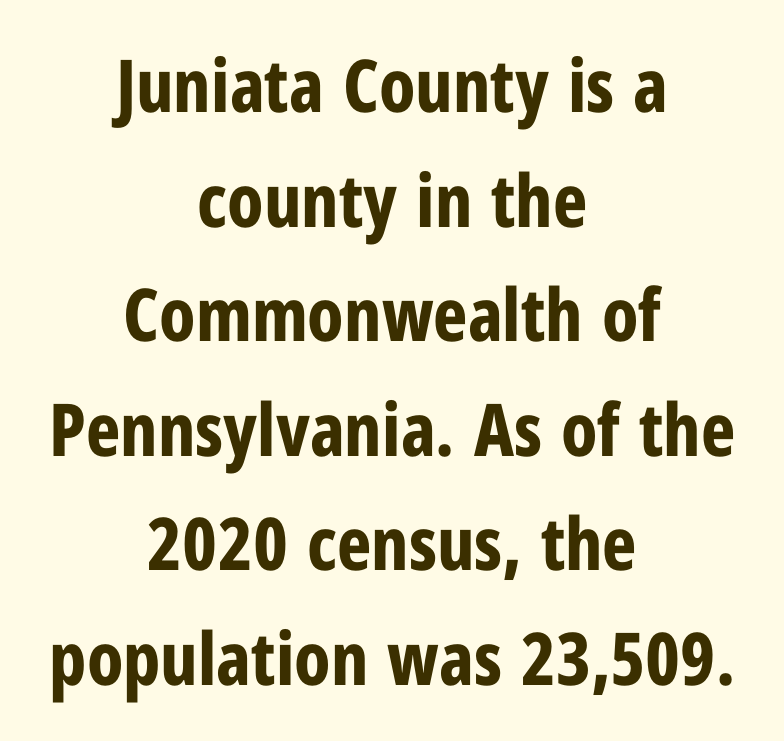
{"serif": "no", "italic": "no", "bold": "yes", "weight": "bold", "width": "condensed", "stroke_contrast": "low", "x_height": "medium", "monospaced": "no", "underline": "no", "align": "center", "line_spacing": "normal", "line_spacing_ratio": 1.57, "letter_spacing": "normal", "letter_spacing_em": 0.0, "glyph_px": 73}
